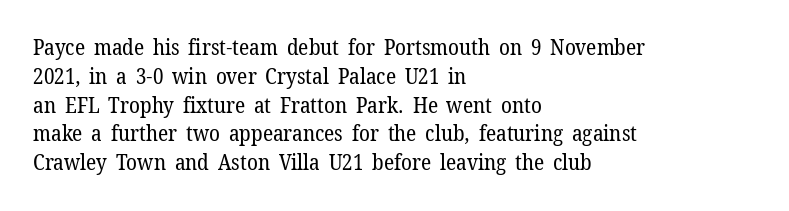
The image shows 22 px text type, upright; set left-aligned, normal line spacing (1.31x), normal letter spacing, not underlined.
